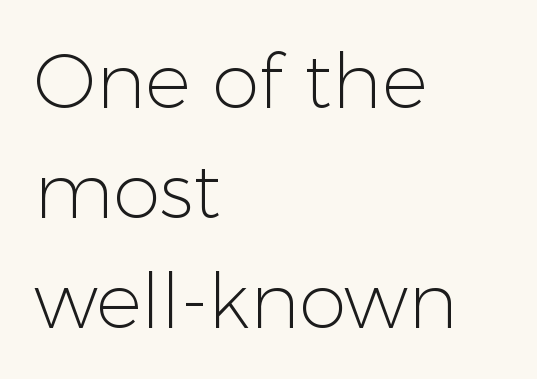
{"serif": "no", "italic": "no", "bold": "no", "weight": "light", "width": "normal", "stroke_contrast": "low", "x_height": "medium", "monospaced": "no", "underline": "no", "align": "left", "line_spacing": "normal", "line_spacing_ratio": 1.45, "letter_spacing": "normal", "letter_spacing_em": 0.0, "glyph_px": 76}
